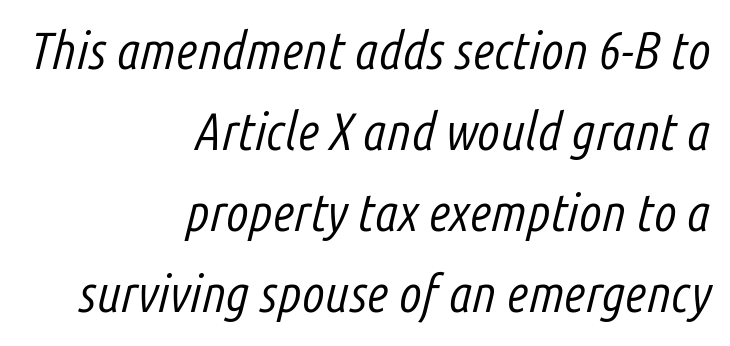
Q: Is the text bold? A: No.
Q: Is the text italic (slanted)? A: Yes, it leans right by about 14 degrees.
Q: Is the text underlined? A: No.
Q: How is the paragraph aligned? A: Right-aligned.
Q: Is the spacing between letters normal or unusually wide? A: Normal.
Q: Is the spacing between lines tight, normal or loose? A: Normal.
Q: Width (condensed, normal, or wide)? A: Condensed.
Q: Stroke contrast? A: Low.
Q: x-height? A: Medium.
Q: Monospaced? A: No.
